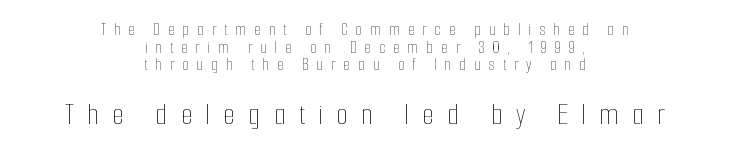
{"italic": "no", "bold": "no", "weight": "thin", "width": "condensed", "stroke_contrast": "low", "x_height": "medium", "monospaced": "no", "underline": "no", "align": "center", "line_spacing": "tight", "line_spacing_ratio": 0.98, "letter_spacing": "wide", "letter_spacing_em": 0.42, "larger_block": "second", "size_ratio": 1.72, "glyph_px": 31}
